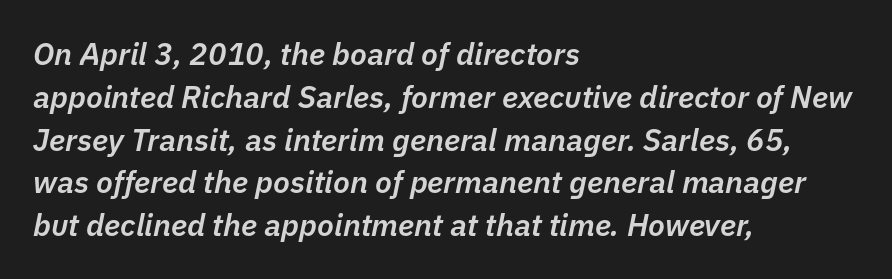
Q: Is the text bold? A: Semi-bold.
Q: Is the text italic (slanted)? A: Yes, it leans right by about 11 degrees.
Q: Is the text underlined? A: No.
Q: How is the paragraph aligned? A: Left-aligned.
Q: Is the spacing between letters normal or unusually wide? A: Normal.
Q: Is the spacing between lines tight, normal or loose? A: Normal.
Q: Width (condensed, normal, or wide)? A: Normal.
Q: Stroke contrast? A: Low.
Q: x-height? A: Medium.
Q: Monospaced? A: No.
